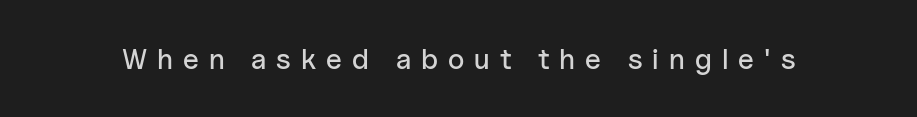
The image shows 29 px sans-serif type, upright; set unusually wide letter spacing (+0.35 em), not underlined; low stroke contrast and a medium x-height.
